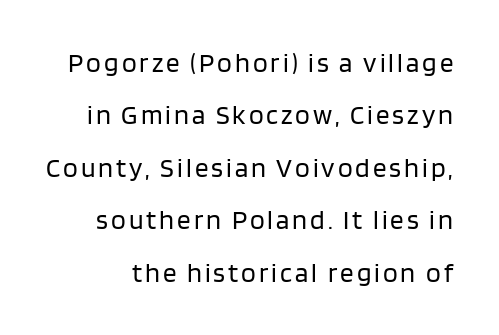
Q: Is the text bold? A: No.
Q: Is the text italic (slanted)? A: No, it is upright.
Q: Is the text underlined? A: No.
Q: Is the spacing between lines tight, normal or loose? A: Loose.
